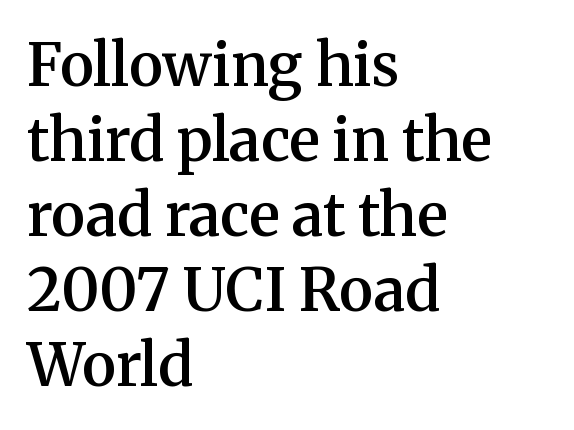
Q: Is the text bold? A: Semi-bold.
Q: Is the text italic (slanted)? A: No, it is upright.
Q: Is the typeface a serif or a sans-serif typeface? A: Serif.
Q: Is the text underlined? A: No.
Q: How is the paragraph aligned? A: Left-aligned.
Q: Is the spacing between letters normal or unusually wide? A: Normal.
Q: Is the spacing between lines tight, normal or loose? A: Normal.
Q: Width (condensed, normal, or wide)? A: Normal.
Q: Stroke contrast? A: Medium.
Q: x-height? A: Medium.
Q: Monospaced? A: No.
